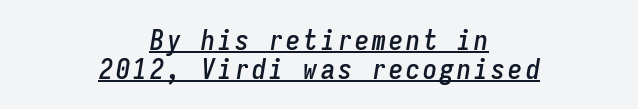
The image shows 28 px condensed type, italic (leaning right), monospaced; set centered, tight line spacing (1.02x), underlined; low stroke contrast and a medium x-height.
